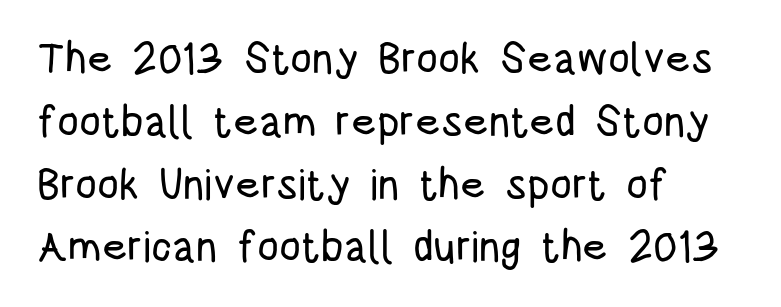
Q: Is the text italic (slanted)? A: No, it is upright.
Q: Is the typeface a serif or a sans-serif typeface? A: Sans-serif.
Q: Is the text underlined? A: No.
Q: How is the paragraph aligned? A: Left-aligned.
Q: Is the spacing between letters normal or unusually wide? A: Normal.
Q: Is the spacing between lines tight, normal or loose? A: Normal.
Q: Width (condensed, normal, or wide)? A: Condensed.
Q: Stroke contrast? A: Low.
Q: x-height? A: Large.
Q: Monospaced? A: No.
